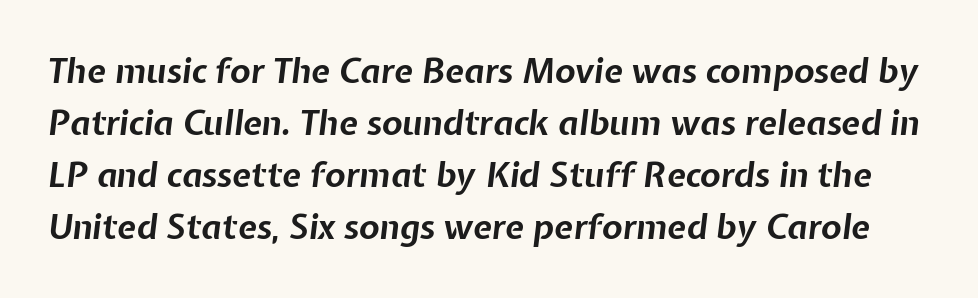
{"italic": "yes", "lean": "right", "slant_degrees": 7, "bold": "yes", "weight": "bold", "width": "normal", "stroke_contrast": "low", "x_height": "medium", "monospaced": "no", "underline": "no", "line_spacing": "normal", "line_spacing_ratio": 1.53, "letter_spacing": "normal", "letter_spacing_em": 0.0, "glyph_px": 34}
